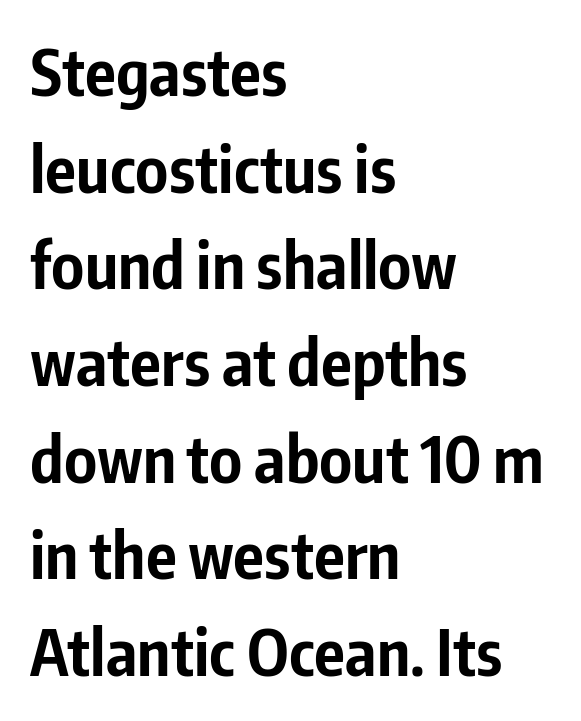
The image shows 64 px bold, condensed sans-serif type, upright; set left-aligned, normal line spacing (1.51x), normal letter spacing, not underlined; low stroke contrast and a medium x-height.
